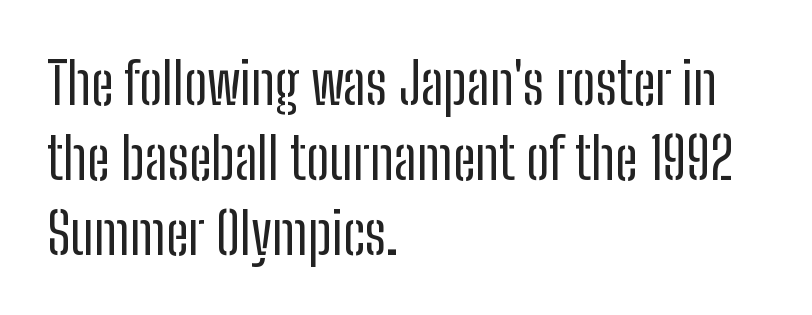
Rule under the text: the space is simply empty. Here the designer chose a conventional face with non-uniform glyph widths. Stroke mass is kept to a normal reading level or below. These lines are set flush left with a ragged right edge.
